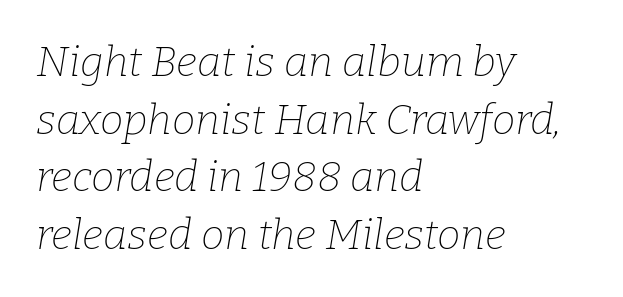
Q: Is the text bold? A: No.
Q: Is the text italic (slanted)? A: Yes, it leans right by about 9 degrees.
Q: Is the typeface a serif or a sans-serif typeface? A: Serif.
Q: Is the text underlined? A: No.
Q: How is the paragraph aligned? A: Left-aligned.
Q: Is the spacing between letters normal or unusually wide? A: Normal.
Q: Is the spacing between lines tight, normal or loose? A: Normal.
Q: Width (condensed, normal, or wide)? A: Normal.
Q: Stroke contrast? A: Low.
Q: x-height? A: Medium.
Q: Monospaced? A: No.
